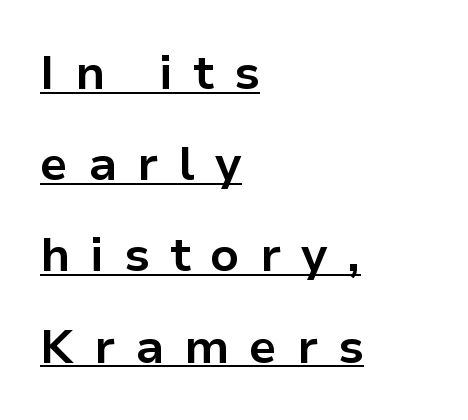
Q: Is the text bold? A: Yes.
Q: Is the text italic (slanted)? A: No, it is upright.
Q: Is the typeface a serif or a sans-serif typeface? A: Sans-serif.
Q: Is the text underlined? A: Yes.
Q: How is the paragraph aligned? A: Left-aligned.
Q: Is the spacing between letters normal or unusually wide? A: Unusually wide.
Q: Is the spacing between lines tight, normal or loose? A: Loose.
Q: Width (condensed, normal, or wide)? A: Normal.
Q: Stroke contrast? A: Low.
Q: x-height? A: Medium.
Q: Monospaced? A: No.
